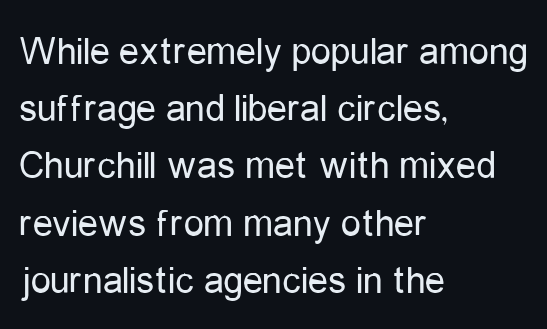
The image shows 40 px regular-weight, condensed sans-serif type, upright; set left-aligned, normal line spacing (1.43x), normal letter spacing, not underlined; low stroke contrast and a medium x-height.
